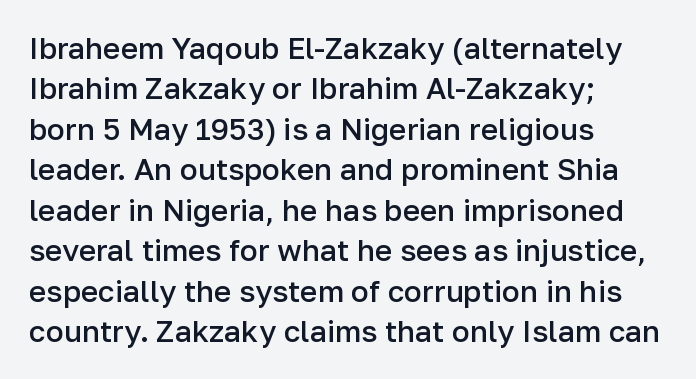
Q: Is the text bold? A: Semi-bold.
Q: Is the text italic (slanted)? A: No, it is upright.
Q: Is the typeface a serif or a sans-serif typeface? A: Sans-serif.
Q: Is the text underlined? A: No.
Q: How is the paragraph aligned? A: Left-aligned.
Q: Is the spacing between letters normal or unusually wide? A: Normal.
Q: Is the spacing between lines tight, normal or loose? A: Normal.
Q: Width (condensed, normal, or wide)? A: Normal.
Q: Stroke contrast? A: Low.
Q: x-height? A: Medium.
Q: Monospaced? A: No.
